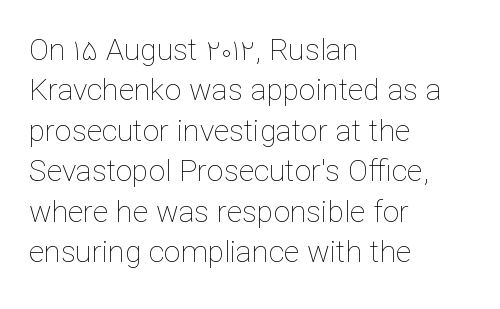
Q: Is the text bold? A: No.
Q: Is the text italic (slanted)? A: No, it is upright.
Q: Is the text underlined? A: No.
Q: How is the paragraph aligned? A: Left-aligned.
Q: Is the spacing between letters normal or unusually wide? A: Normal.
Q: Is the spacing between lines tight, normal or loose? A: Normal.
Q: Width (condensed, normal, or wide)? A: Normal.
Q: Stroke contrast? A: Low.
Q: x-height? A: Medium.
Q: Monospaced? A: No.
